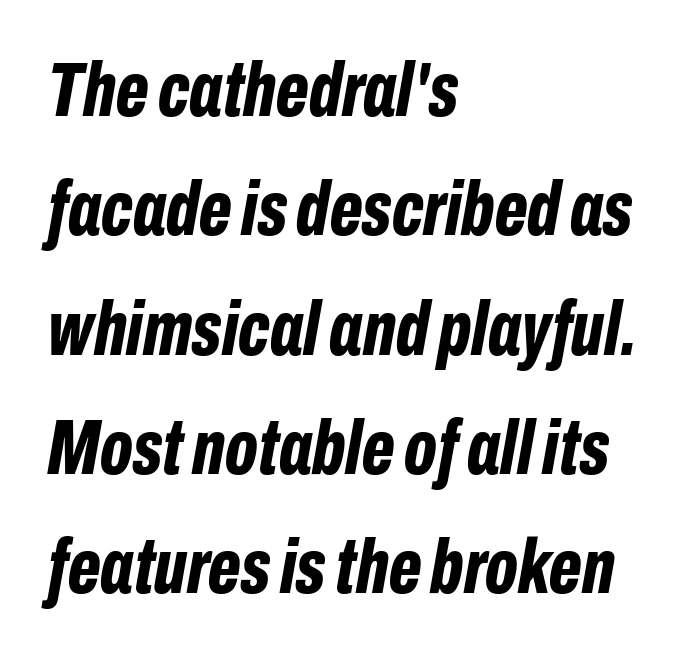
Q: Is the text bold? A: Yes.
Q: Is the text italic (slanted)? A: Yes, it leans right by about 10 degrees.
Q: Is the text underlined? A: No.
Q: How is the paragraph aligned? A: Left-aligned.
Q: Is the spacing between letters normal or unusually wide? A: Normal.
Q: Is the spacing between lines tight, normal or loose? A: Normal.
Q: Width (condensed, normal, or wide)? A: Condensed.
Q: Stroke contrast? A: Low.
Q: x-height? A: Medium.
Q: Monospaced? A: No.
